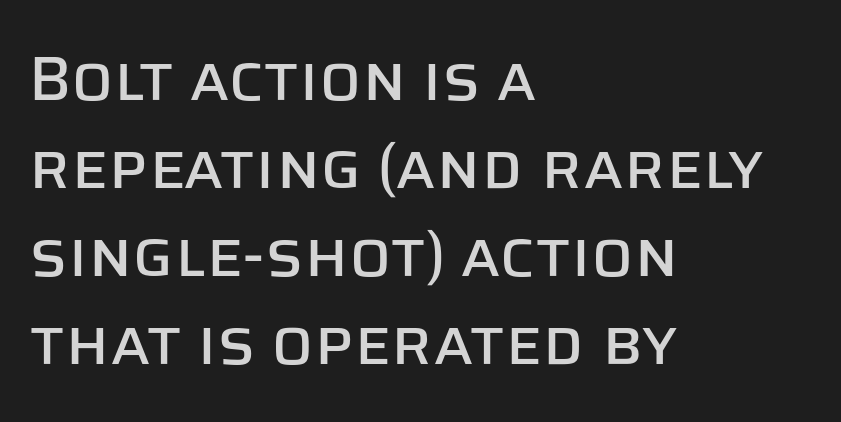
This sample keeps an unexceptional amount of space between lines. The rag falls on the right side of this text block. The letters sit at their default tracking, neither squeezed nor spread. Note: no serifs on the glyphs. Ordinary non-slanted type is in use. Looks like regular typesetting: each glyph gets only the width it needs.
